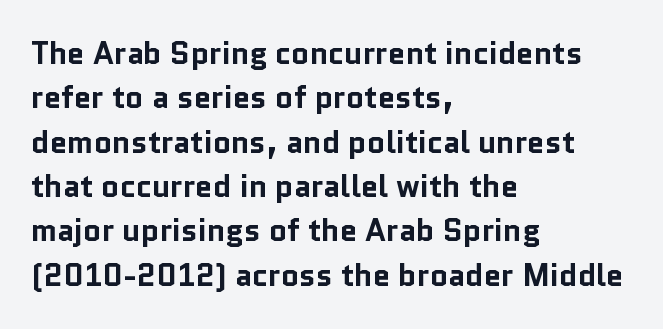
The image shows 31 px bold sans-serif type, upright; set left-aligned, normal line spacing (1.43x), normal letter spacing, not underlined; low stroke contrast and a medium x-height.
